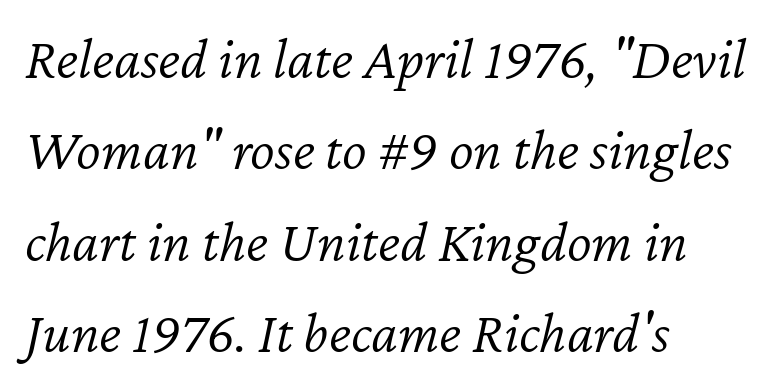
Interline gaps are of average width in this sample. These glyphs show unthickened strokes, regular width or finer. Spacing verdict: proportional, widths tailored to each character. Each row of text sits above clean, open space. Notice how the passage keeps a crisp vertical edge on the left only. The face used here has a pronounced slope to its letters.
